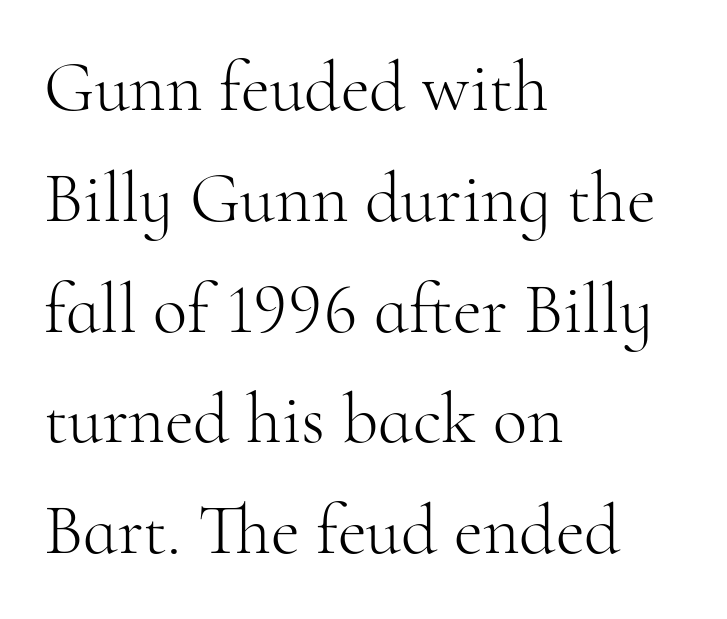
Q: Is the text bold? A: No.
Q: Is the text italic (slanted)? A: No, it is upright.
Q: Is the typeface a serif or a sans-serif typeface? A: Serif.
Q: Is the text underlined? A: No.
Q: How is the paragraph aligned? A: Left-aligned.
Q: Is the spacing between letters normal or unusually wide? A: Normal.
Q: Is the spacing between lines tight, normal or loose? A: Normal.
Q: Width (condensed, normal, or wide)? A: Normal.
Q: Stroke contrast? A: High.
Q: x-height? A: Small.
Q: Monospaced? A: No.
